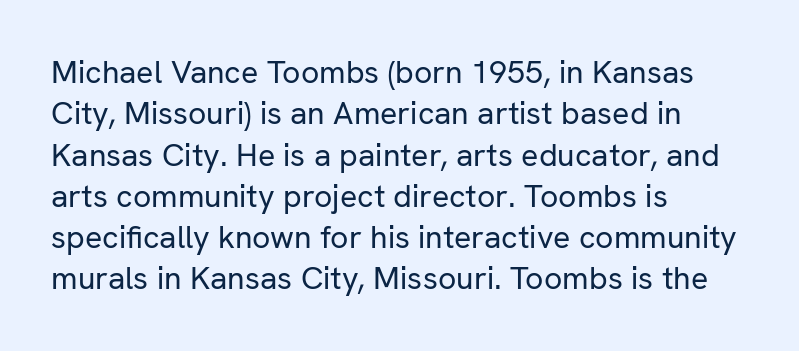
The image shows 32 px regular-weight sans-serif type, upright; set left-aligned, normal line spacing (1.29x), normal letter spacing, not underlined; low stroke contrast and a medium x-height.
